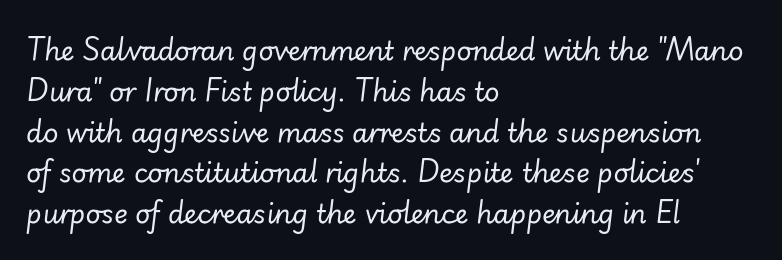
Q: Is the text bold? A: No.
Q: Is the text italic (slanted)? A: Yes, it leans right by about 7 degrees.
Q: Is the text underlined? A: No.
Q: How is the paragraph aligned? A: Left-aligned.
Q: Is the spacing between letters normal or unusually wide? A: Normal.
Q: Is the spacing between lines tight, normal or loose? A: Normal.
